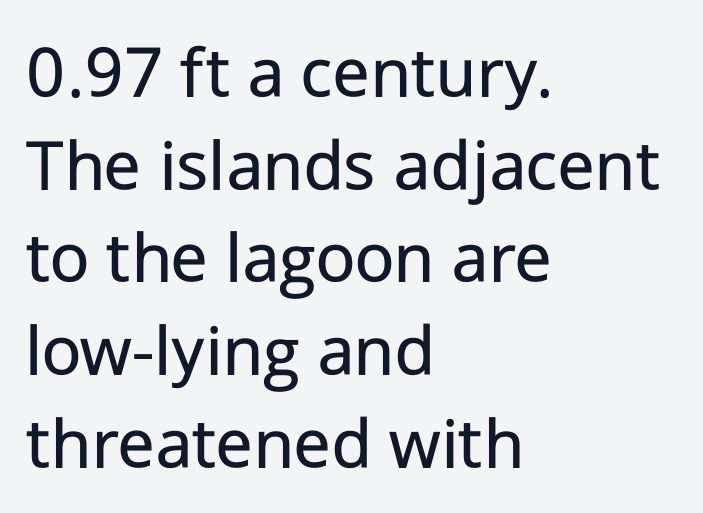
Q: Is the text bold? A: No.
Q: Is the text italic (slanted)? A: No, it is upright.
Q: Is the typeface a serif or a sans-serif typeface? A: Sans-serif.
Q: Is the text underlined? A: No.
Q: How is the paragraph aligned? A: Left-aligned.
Q: Is the spacing between letters normal or unusually wide? A: Normal.
Q: Width (condensed, normal, or wide)? A: Normal.
Q: Stroke contrast? A: Low.
Q: x-height? A: Medium.
Q: Monospaced? A: No.
